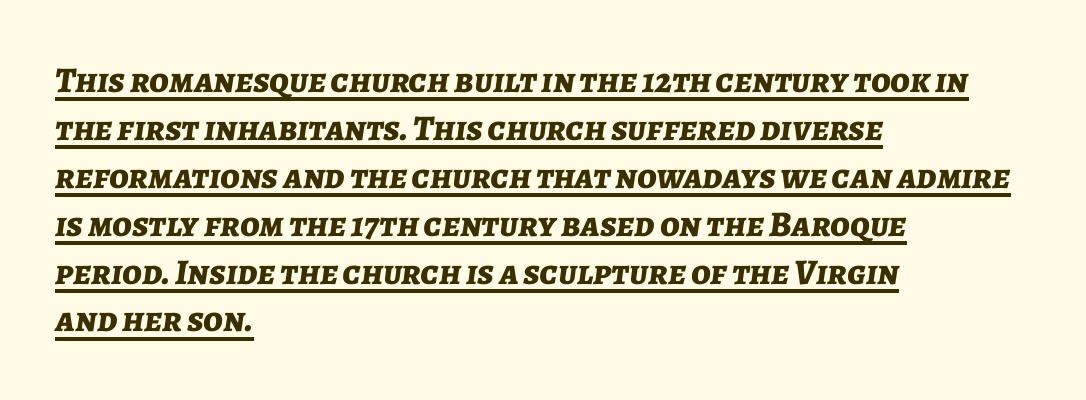
Q: Is the text bold? A: Yes.
Q: Is the text italic (slanted)? A: Yes, it leans right by about 7 degrees.
Q: Is the text underlined? A: Yes.
Q: How is the paragraph aligned? A: Left-aligned.
Q: Is the spacing between letters normal or unusually wide? A: Normal.
Q: Is the spacing between lines tight, normal or loose? A: Normal.
Q: Width (condensed, normal, or wide)? A: Normal.
Q: Stroke contrast? A: Low.
Q: x-height? A: Medium.
Q: Monospaced? A: No.
